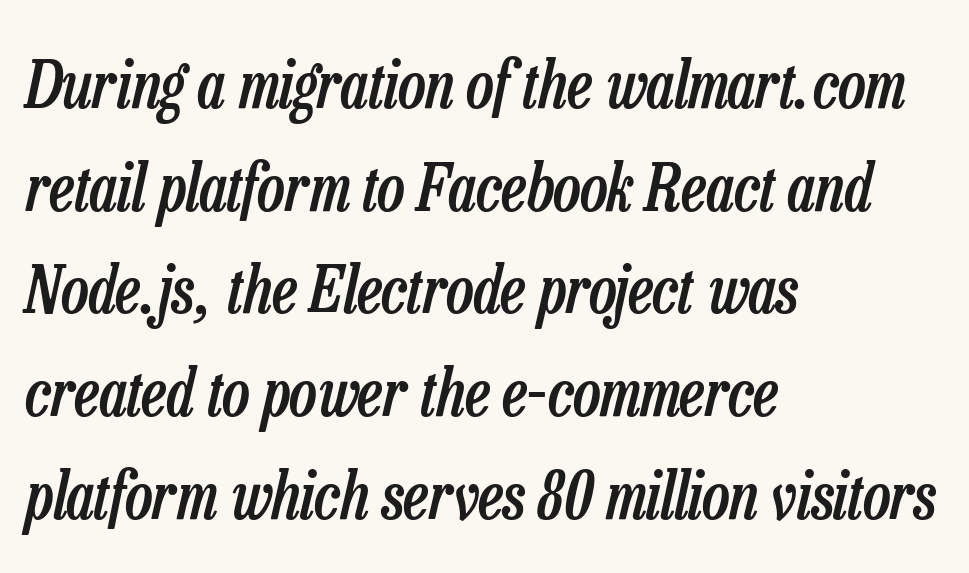
The space between consecutive lines is moderate. Left-aligned paragraph, ragged on the right. Every character sits at an angle, as italics do. A somewhat darkened texture: the type is semibold rather than bold. The letterforms sit shoulder to shoulder at normal distance. The gap between lines stays unmarked.
